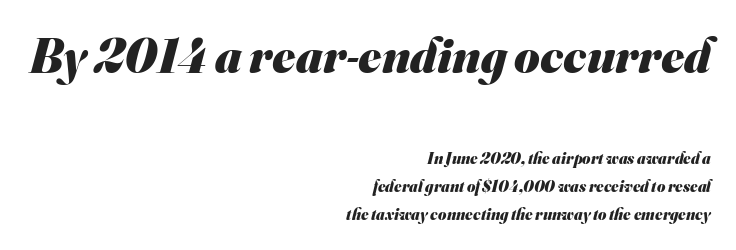
Q: Is the text bold? A: Yes.
Q: Is the typeface a serif or a sans-serif typeface? A: Sans-serif.
Q: Is the text underlined? A: No.
Q: How is the paragraph aligned? A: Right-aligned.
Q: Is the spacing between letters normal or unusually wide? A: Normal.
Q: Which block of text is set in a larger size, the first (top) or the second (bottom)? A: The first (top) one.
Q: Width (condensed, normal, or wide)? A: Normal.
Q: Stroke contrast? A: Medium.
Q: x-height? A: Small.
Q: Monospaced? A: No.
